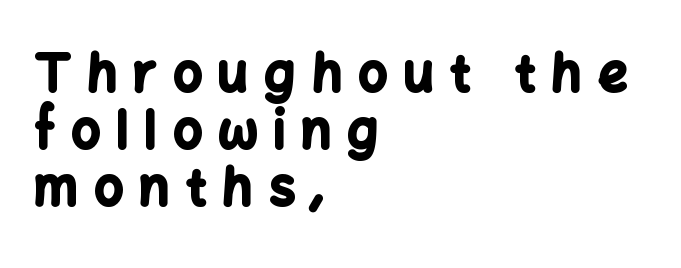
Q: Is the text bold? A: Yes.
Q: Is the text italic (slanted)? A: No, it is upright.
Q: Is the typeface a serif or a sans-serif typeface? A: Sans-serif.
Q: Is the text underlined? A: No.
Q: How is the paragraph aligned? A: Left-aligned.
Q: Is the spacing between letters normal or unusually wide? A: Unusually wide.
Q: Is the spacing between lines tight, normal or loose? A: Tight.
Q: Width (condensed, normal, or wide)? A: Normal.
Q: Stroke contrast? A: Low.
Q: x-height? A: Medium.
Q: Monospaced? A: No.
